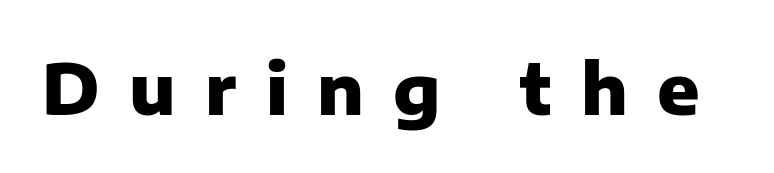
The image shows 70 px heavy sans-serif type, upright; set unusually wide letter spacing (+0.42 em), not underlined; low stroke contrast and a medium x-height.
